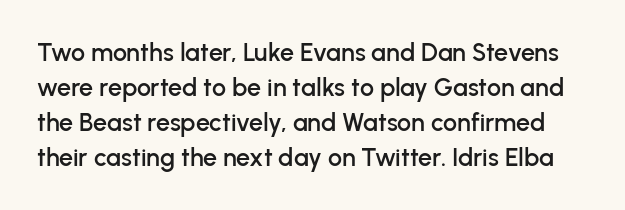
Q: Is the text italic (slanted)? A: No, it is upright.
Q: Is the text underlined? A: No.
Q: Is the spacing between letters normal or unusually wide? A: Normal.
Q: Is the spacing between lines tight, normal or loose? A: Normal.
